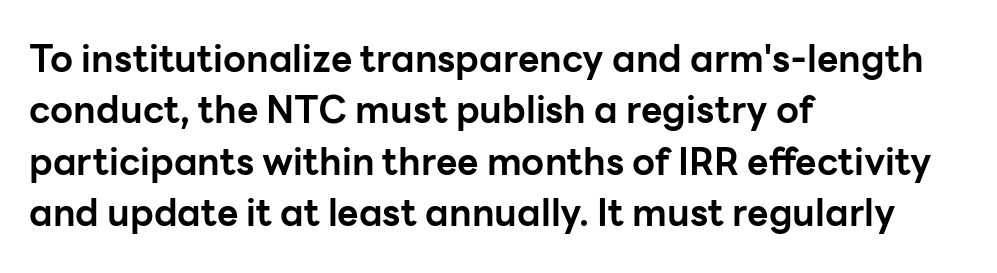
The paragraph shown leans on its left margin. Are there feet on the stems? There aren't — it's a sans. A typesetter would mark this as roman, not italic. Does the leading feel generous? No, just average. The letterforms sit shoulder to shoulder at normal distance. These lines are rendered in a variable-pitch font.
